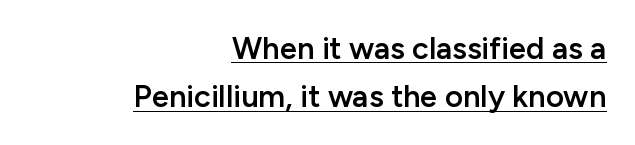
{"serif": "no", "italic": "no", "bold": "semi", "weight": "semibold", "width": "normal", "stroke_contrast": "low", "x_height": "medium", "monospaced": "no", "underline": "yes", "align": "right", "line_spacing": "normal", "line_spacing_ratio": 1.56, "letter_spacing": "normal", "letter_spacing_em": 0.0, "glyph_px": 31}
